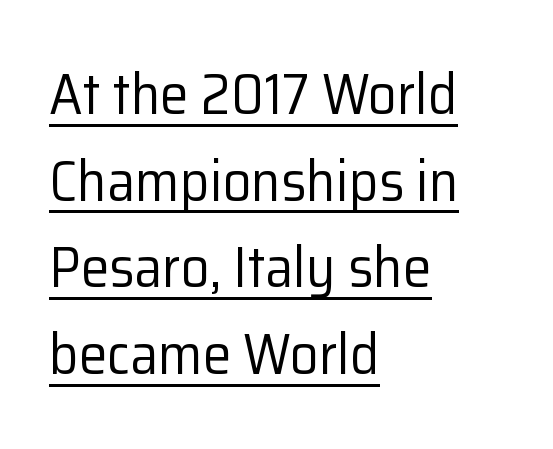
Q: Is the text bold? A: No.
Q: Is the text italic (slanted)? A: No, it is upright.
Q: Is the typeface a serif or a sans-serif typeface? A: Sans-serif.
Q: Is the text underlined? A: Yes.
Q: How is the paragraph aligned? A: Left-aligned.
Q: Is the spacing between letters normal or unusually wide? A: Normal.
Q: Is the spacing between lines tight, normal or loose? A: Normal.
Q: Width (condensed, normal, or wide)? A: Normal.
Q: Stroke contrast? A: Low.
Q: x-height? A: Medium.
Q: Monospaced? A: No.
